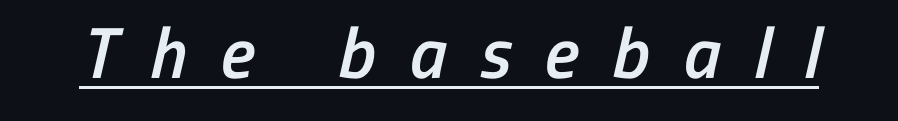
{"serif": "no", "bold": "semi", "weight": "semibold", "width": "condensed", "stroke_contrast": "low", "x_height": "medium", "monospaced": "no", "underline": "yes", "letter_spacing": "wide", "letter_spacing_em": 0.47, "glyph_px": 72}
